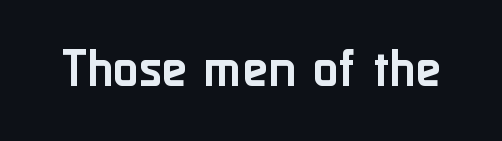
Q: Is the text italic (slanted)? A: No, it is upright.
Q: Is the typeface a serif or a sans-serif typeface? A: Sans-serif.
Q: Is the text underlined? A: No.
Q: Is the spacing between letters normal or unusually wide? A: Normal.
Q: Width (condensed, normal, or wide)? A: Normal.
Q: Stroke contrast? A: Low.
Q: x-height? A: Medium.
Q: Monospaced? A: No.
